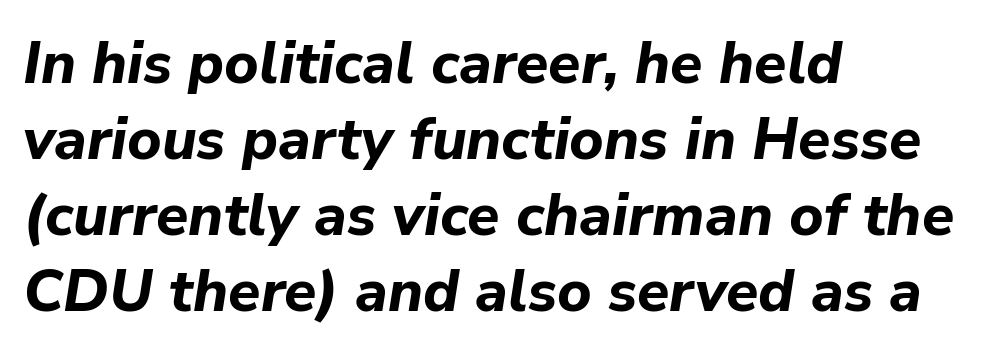
Q: Is the text bold? A: Yes.
Q: Is the text italic (slanted)? A: Yes, it leans right by about 9 degrees.
Q: Is the text underlined? A: No.
Q: How is the paragraph aligned? A: Left-aligned.
Q: Is the spacing between letters normal or unusually wide? A: Normal.
Q: Is the spacing between lines tight, normal or loose? A: Normal.
Q: Width (condensed, normal, or wide)? A: Normal.
Q: Stroke contrast? A: Low.
Q: x-height? A: Medium.
Q: Monospaced? A: No.
